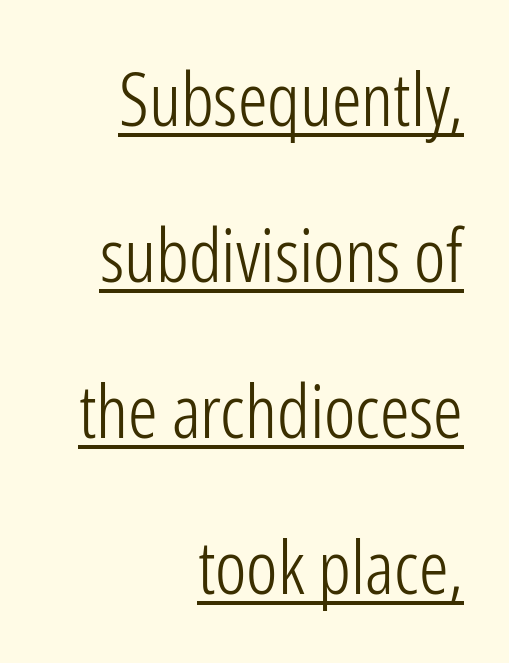
How are the letters spaced? Ordinarily, with no added tracking. No heavy texture on the line: the type isn't bold. Posture: upright roman. Every row of glyphs terminates at an identical x-position on the right. Looks like regular typesetting: each glyph gets only the width it needs. Note: no serifs on the glyphs.
